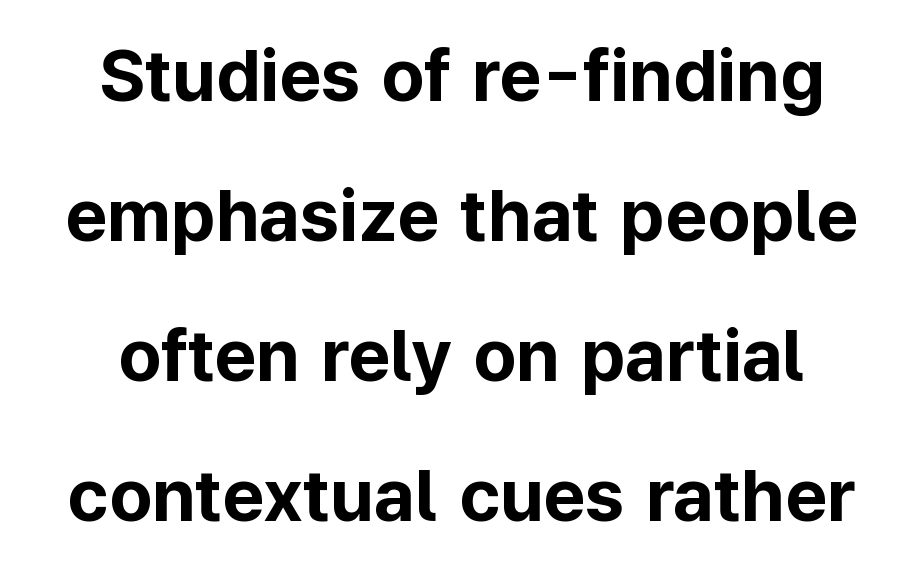
The image shows 73 px bold sans-serif type, upright; set centered, loose line spacing (1.92x), normal letter spacing, not underlined; low stroke contrast and a medium x-height.
